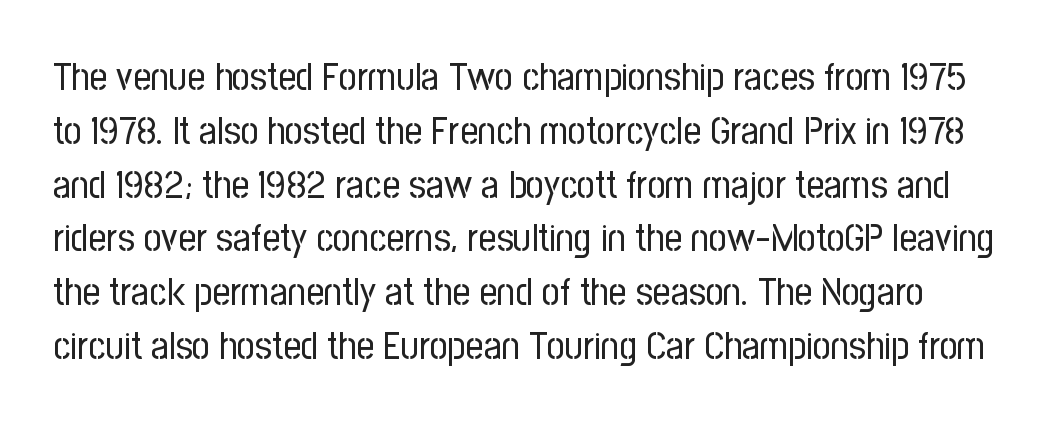
Counters stay open thanks to moderate or lighter strokes. Is this a fixed-width face? No — the glyphs have proportional, varying widths. Each new line begins a customary step beneath the previous one. Plain, unruled lines of type. The tracking reads as untouched default to a designer's eye. Vertical strokes here are truly vertical.
